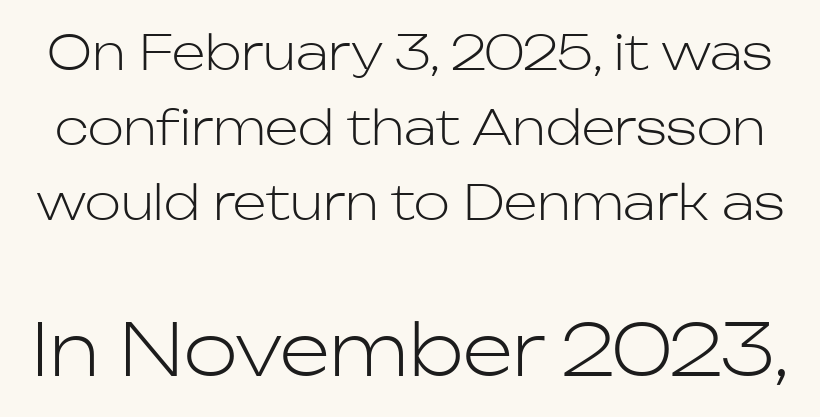
The image shows 72 px light sans-serif type, upright; set normal line spacing (1.56x), normal letter spacing, not underlined; the second (bottom) block is 1.5x larger; low stroke contrast and a medium x-height.
